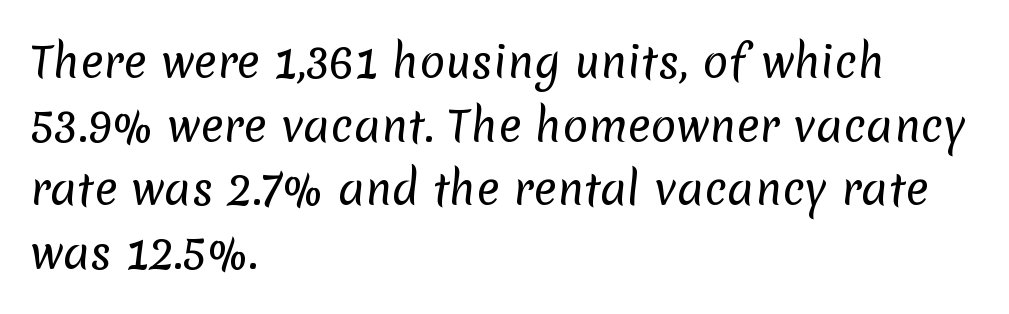
Q: Is the text bold? A: No.
Q: Is the typeface a serif or a sans-serif typeface? A: Sans-serif.
Q: Is the text underlined? A: No.
Q: How is the paragraph aligned? A: Left-aligned.
Q: Is the spacing between letters normal or unusually wide? A: Normal.
Q: Is the spacing between lines tight, normal or loose? A: Normal.
Q: Width (condensed, normal, or wide)? A: Normal.
Q: Stroke contrast? A: Low.
Q: x-height? A: Medium.
Q: Monospaced? A: No.
